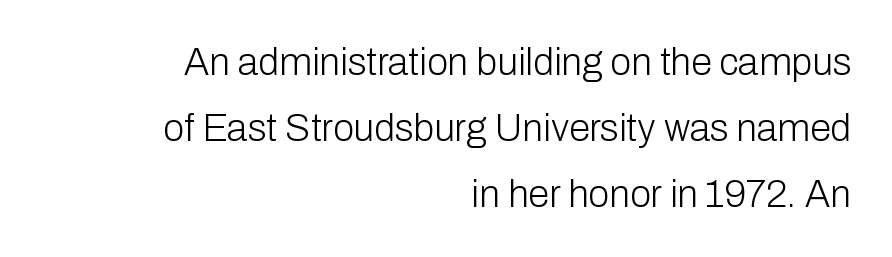
Is the block centered? No — it sits flush against the right margin. Is this a fixed-width face? No — the glyphs have proportional, varying widths. It's the straight-up-and-down kind of type. Stroke thickness stays within the range of a standard reading face or lighter. The string is rendered with underlining switched off. There is no visible air inserted between adjacent glyphs.
